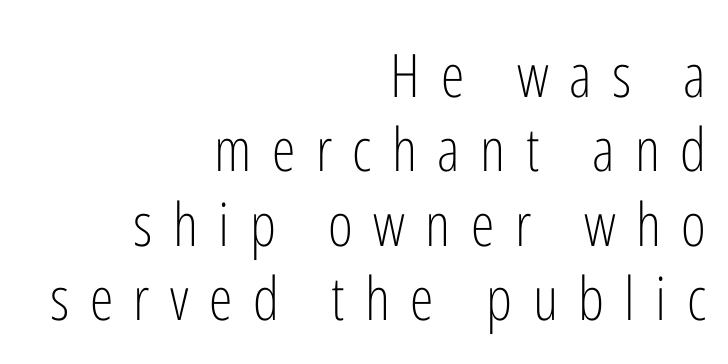
The image shows 60 px light, condensed sans-serif type, upright; set right-aligned, line spacing 1.24x, unusually wide letter spacing (+0.34 em), not underlined; low stroke contrast and a medium x-height.
